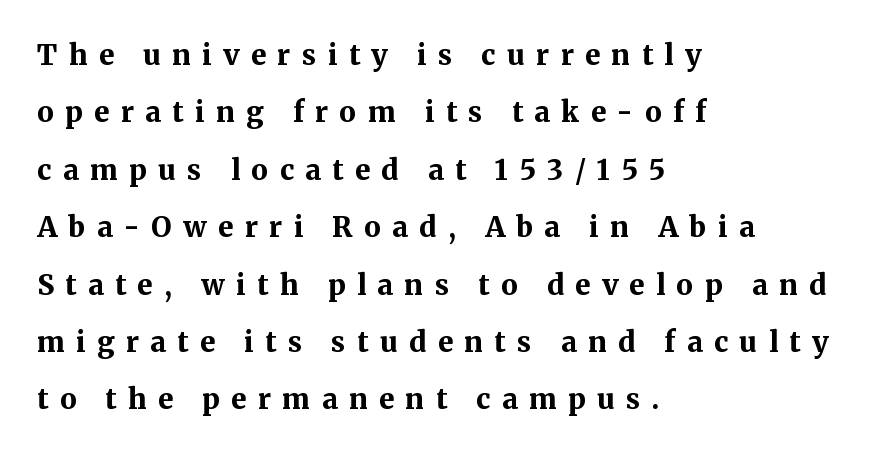
Q: Is the text bold? A: Yes.
Q: Is the text italic (slanted)? A: No, it is upright.
Q: Is the typeface a serif or a sans-serif typeface? A: Serif.
Q: Is the text underlined? A: No.
Q: How is the paragraph aligned? A: Left-aligned.
Q: Is the spacing between letters normal or unusually wide? A: Unusually wide.
Q: Is the spacing between lines tight, normal or loose? A: Loose.
Q: Width (condensed, normal, or wide)? A: Normal.
Q: Stroke contrast? A: Medium.
Q: x-height? A: Medium.
Q: Monospaced? A: No.
